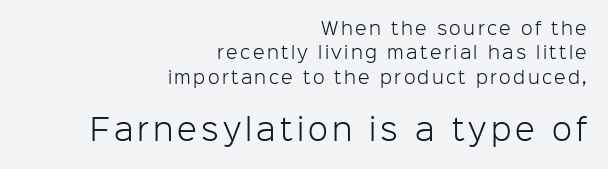
{"serif": "no", "italic": "no", "bold": "no", "weight": "light", "width": "normal", "stroke_contrast": "low", "x_height": "medium", "monospaced": "no", "underline": "no", "align": "right", "line_spacing": "normal", "line_spacing_ratio": 1.43, "larger_block": "second", "size_ratio": 1.71, "glyph_px": 29}
